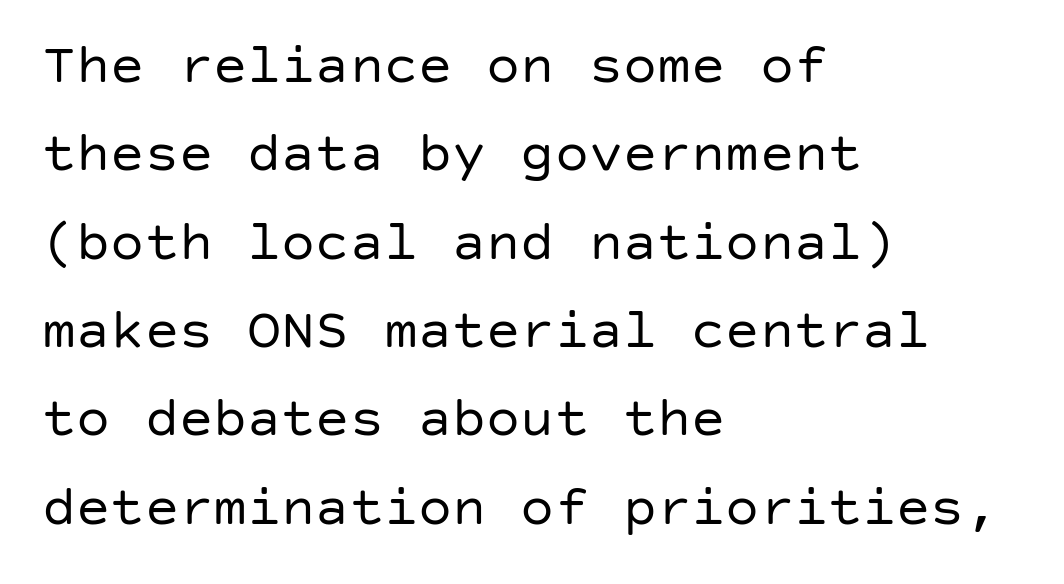
{"serif": "no", "italic": "no", "bold": "no", "weight": "regular", "width": "normal", "stroke_contrast": "low", "x_height": "large", "underline": "no", "align": "left", "line_spacing": "normal", "line_spacing_ratio": 1.55, "letter_spacing": "normal", "letter_spacing_em": 0.0, "glyph_px": 57}
